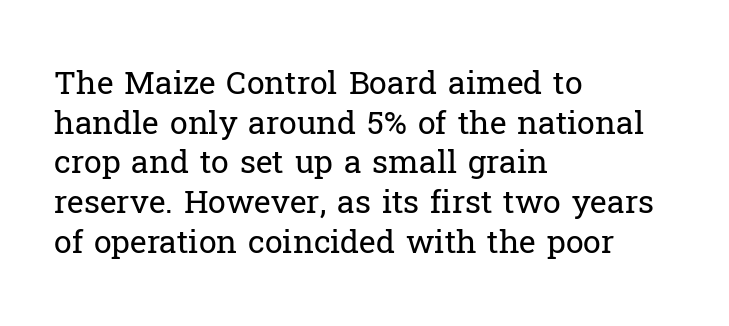
{"serif": "yes", "italic": "no", "bold": "no", "weight": "regular", "width": "normal", "stroke_contrast": "low", "x_height": "medium", "monospaced": "no", "underline": "no", "align": "left", "line_spacing_ratio": 1.24, "letter_spacing": "normal", "letter_spacing_em": 0.0, "glyph_px": 32}
